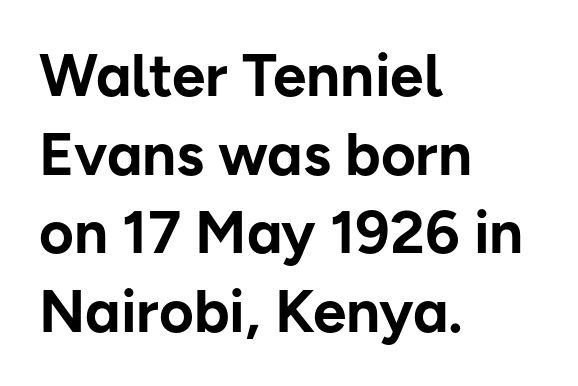
The image shows 60 px bold sans-serif type, upright; set left-aligned, normal line spacing (1.31x), normal letter spacing, not underlined; low stroke contrast and a medium x-height.
